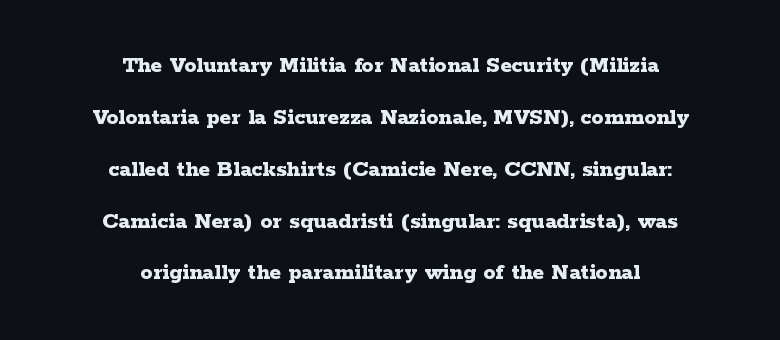
{"italic": "no", "bold": "yes", "underline": "no", "align": "center", "line_spacing": "loose", "line_spacing_ratio": 2.16, "letter_spacing": "normal", "letter_spacing_em": 0.0, "glyph_px": 24}
